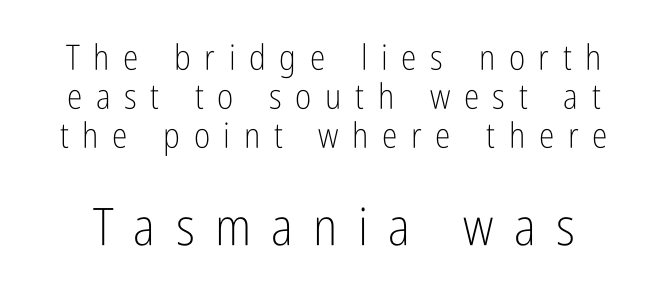
Italic? Not at all — the glyphs are vertical. The designer went with a sans here, leaving each stem footless. In terms of letterspacing, this is a distinctly airy, spread setting. The typeface has the unassuming heft of standard copy or less. Each letter keeps its own natural width here, so spacing adapts to shape. Summary of vertical rhythm: compact, with narrow interline spacing.
